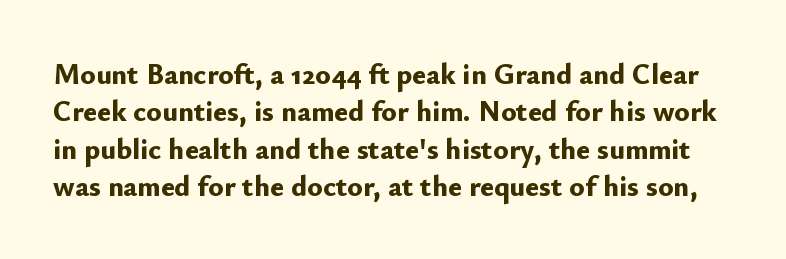
Q: Is the text bold? A: Yes.
Q: Is the text italic (slanted)? A: No, it is upright.
Q: Is the typeface a serif or a sans-serif typeface? A: Sans-serif.
Q: Is the text underlined? A: No.
Q: Is the spacing between letters normal or unusually wide? A: Normal.
Q: Is the spacing between lines tight, normal or loose? A: Normal.
Q: Width (condensed, normal, or wide)? A: Normal.
Q: Stroke contrast? A: Low.
Q: x-height? A: Small.
Q: Monospaced? A: No.
